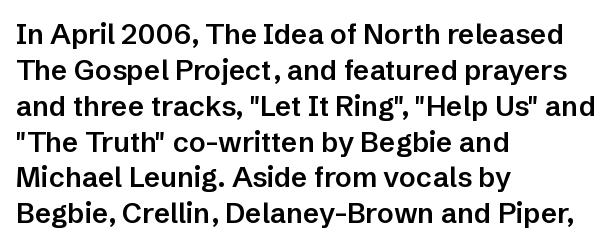
Q: Is the text bold? A: Semi-bold.
Q: Is the text italic (slanted)? A: No, it is upright.
Q: Is the typeface a serif or a sans-serif typeface? A: Sans-serif.
Q: Is the text underlined? A: No.
Q: How is the paragraph aligned? A: Left-aligned.
Q: Is the spacing between letters normal or unusually wide? A: Normal.
Q: Is the spacing between lines tight, normal or loose? A: Normal.
Q: Width (condensed, normal, or wide)? A: Normal.
Q: Stroke contrast? A: Low.
Q: x-height? A: Medium.
Q: Monospaced? A: No.
